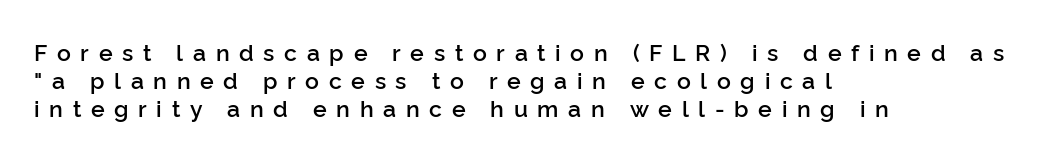
Q: Is the text bold? A: Semi-bold.
Q: Is the text italic (slanted)? A: No, it is upright.
Q: Is the text underlined? A: No.
Q: How is the paragraph aligned? A: Left-aligned.
Q: Is the spacing between letters normal or unusually wide? A: Unusually wide.
